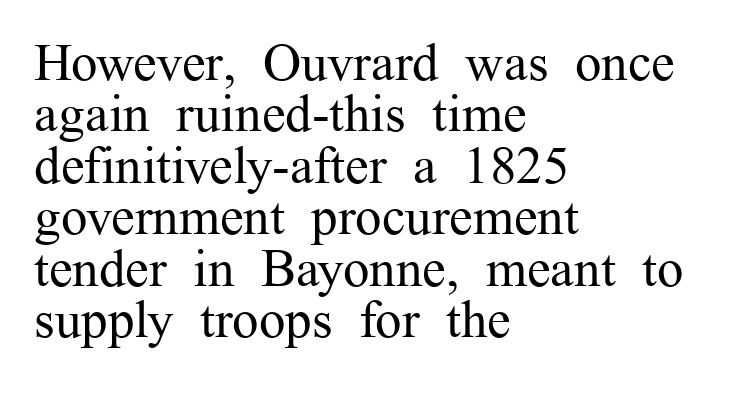
Q: Is the text bold? A: No.
Q: Is the text italic (slanted)? A: No, it is upright.
Q: Is the typeface a serif or a sans-serif typeface? A: Serif.
Q: Is the text underlined? A: No.
Q: How is the paragraph aligned? A: Left-aligned.
Q: Is the spacing between letters normal or unusually wide? A: Normal.
Q: Is the spacing between lines tight, normal or loose? A: Tight.
Q: Width (condensed, normal, or wide)? A: Normal.
Q: Stroke contrast? A: Medium.
Q: x-height? A: Medium.
Q: Monospaced? A: No.
